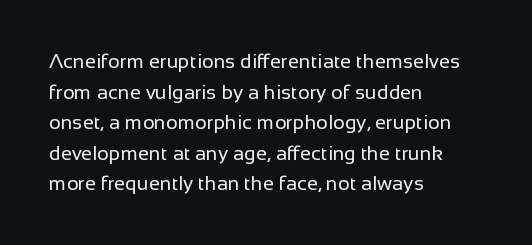
The image shows 20 px text type, upright; set left-aligned, normal line spacing (1.53x), normal letter spacing, not underlined.
